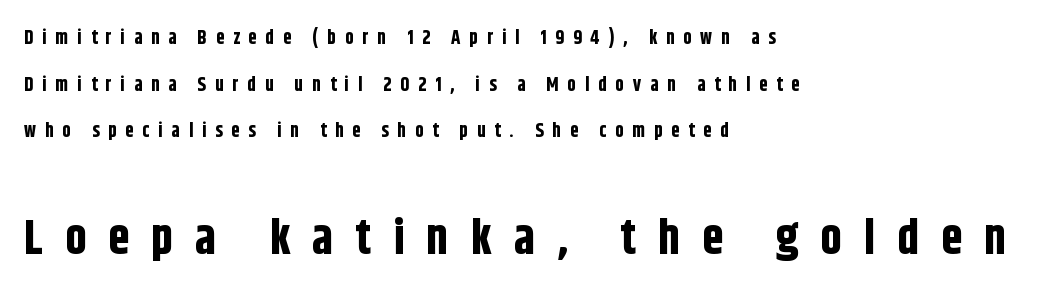
Observe the wide spacing: letters keep a clear distance from each other. The text block is weighted toward the left margin, trailing off unevenly rightward. Regarding serifs, this sample does without them. Note the varied advance widths — an 'i' is clearly narrower than an 'm'. Honestly, there is no underline to notice here at all.
